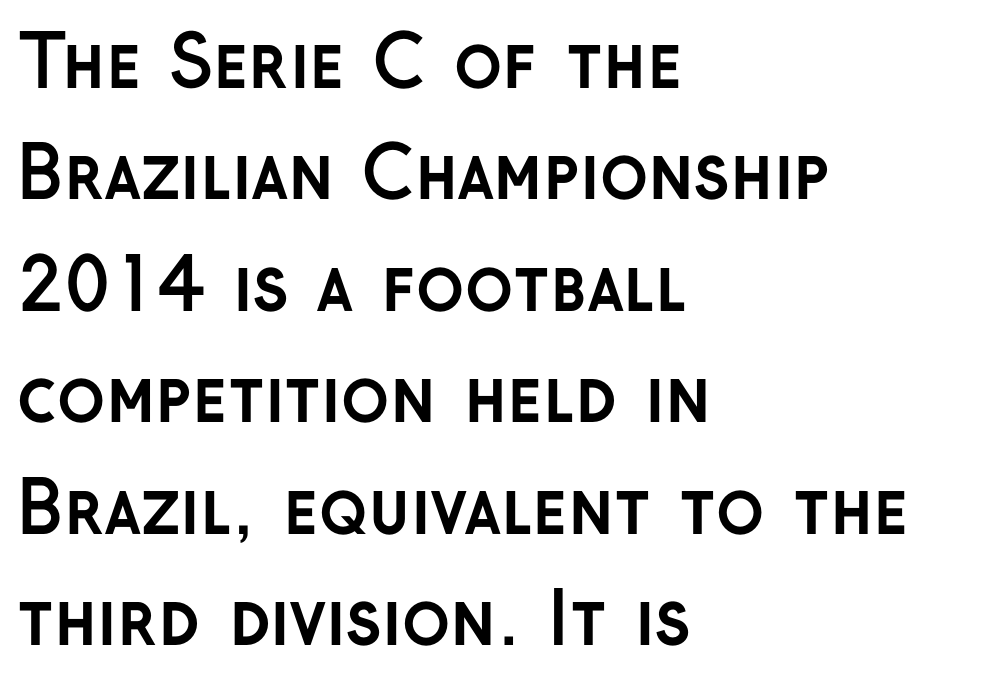
The image shows 71 px semibold sans-serif type, upright; set left-aligned, normal line spacing (1.57x), normal letter spacing, not underlined; low stroke contrast and a medium x-height.
